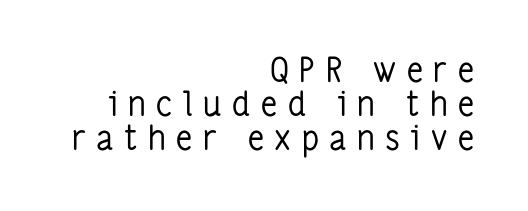
{"serif": "no", "italic": "no", "bold": "no", "weight": "regular", "width": "condensed", "stroke_contrast": "low", "x_height": "medium", "monospaced": "no", "underline": "no", "align": "right", "line_spacing": "tight", "line_spacing_ratio": 1.0, "letter_spacing": "wide", "letter_spacing_em": 0.31, "glyph_px": 34}
